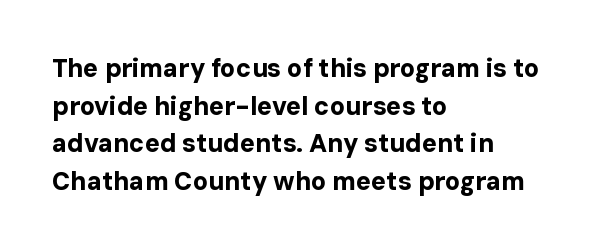
{"italic": "no", "bold": "yes", "underline": "no", "align": "left", "line_spacing": "normal", "line_spacing_ratio": 1.51, "letter_spacing": "normal", "letter_spacing_em": 0.0, "glyph_px": 25}
